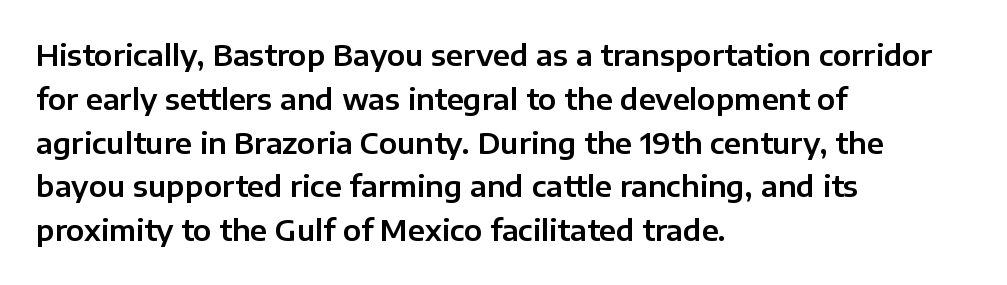
{"serif": "no", "italic": "no", "width": "normal", "stroke_contrast": "low", "x_height": "medium", "monospaced": "no", "underline": "no", "align": "left", "line_spacing": "normal", "line_spacing_ratio": 1.51, "letter_spacing": "normal", "letter_spacing_em": 0.0, "glyph_px": 29}
